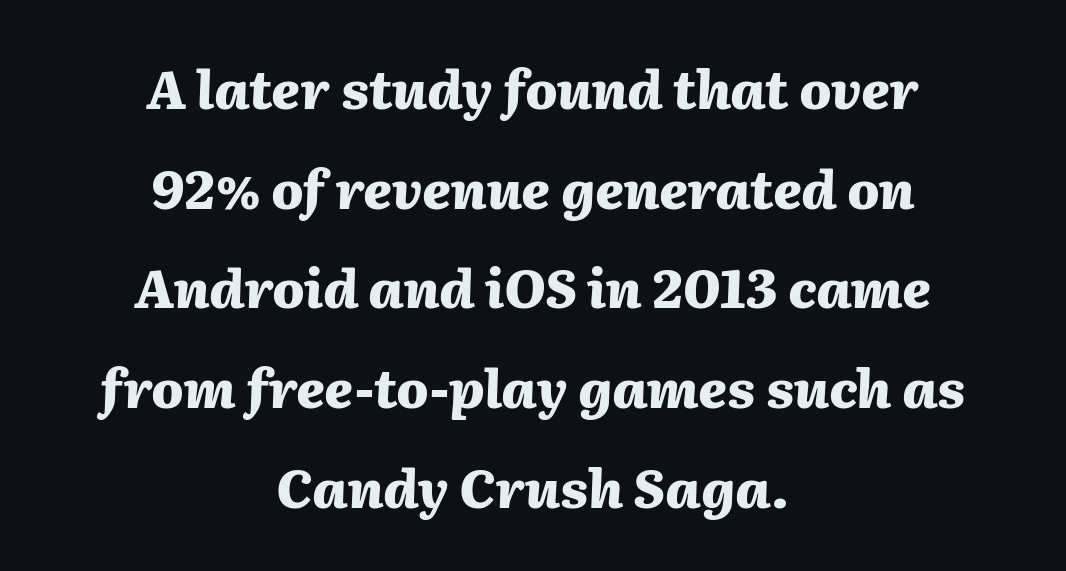
Tall strokes in this sample are angled rather than plumb. Nothing unusual about the tracking: characters are spaced as the font intends. Horizontal alignment here is central, giving a formal, balanced look. How heavy is the stroke? Heavy — this is a bold. Is this a fixed-width face? No — the glyphs have proportional, varying widths. Check the space under the baseline: it is left empty.
